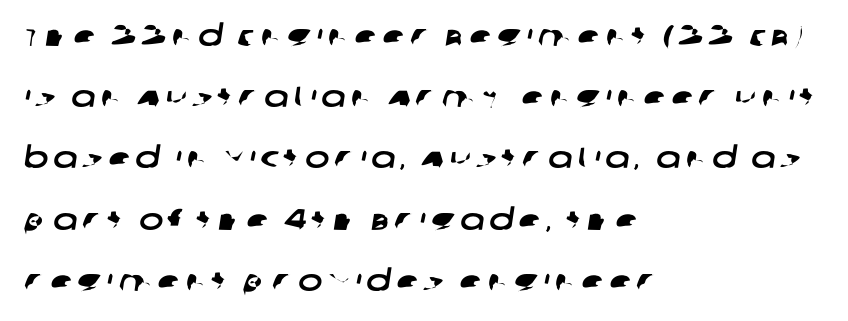
{"serif": "no", "width": "wide", "stroke_contrast": "low", "x_height": "large", "monospaced": "no", "underline": "no", "align": "left", "line_spacing": "loose", "line_spacing_ratio": 2.11, "glyph_px": 29}
